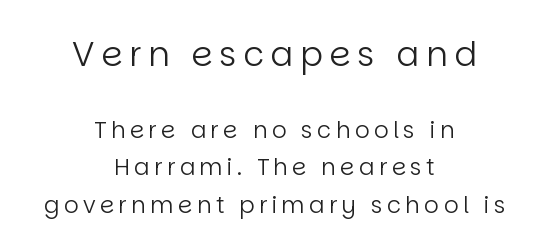
{"serif": "no", "italic": "no", "bold": "no", "weight": "regular", "width": "normal", "stroke_contrast": "low", "x_height": "large", "monospaced": "no", "underline": "no", "align": "center", "line_spacing": "normal", "line_spacing_ratio": 1.63, "larger_block": "first", "size_ratio": 1.48, "glyph_px": 34}
